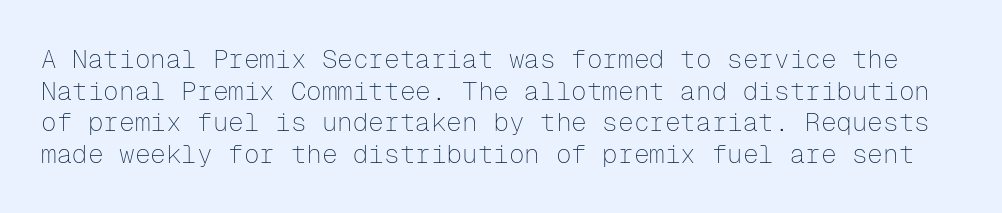
Q: Is the text bold? A: No.
Q: Is the text italic (slanted)? A: No, it is upright.
Q: Is the text underlined? A: No.
Q: Is the spacing between letters normal or unusually wide? A: Normal.
